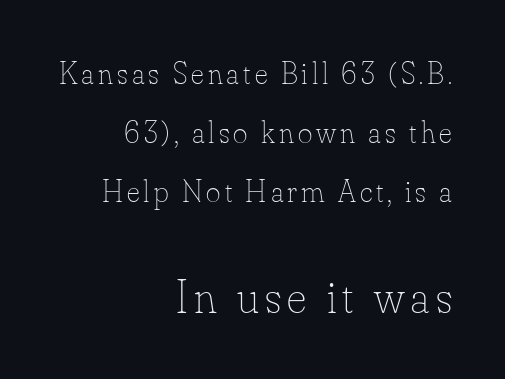
The image shows 47 px thin type, upright; set right-aligned, loose line spacing (1.9x), not underlined; the second (bottom) block is 1.52x larger; low stroke contrast and a small x-height.
